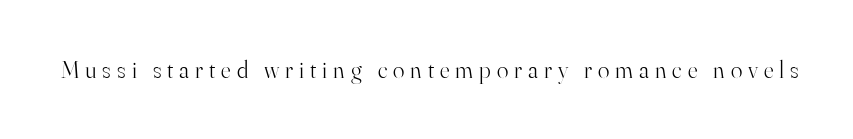
No extra ink here — the face is not bold. The tracking jumps out immediately: characters are airy and widely separated. The letters stand upright; this is a roman face. Has an underline been added? It has not.
